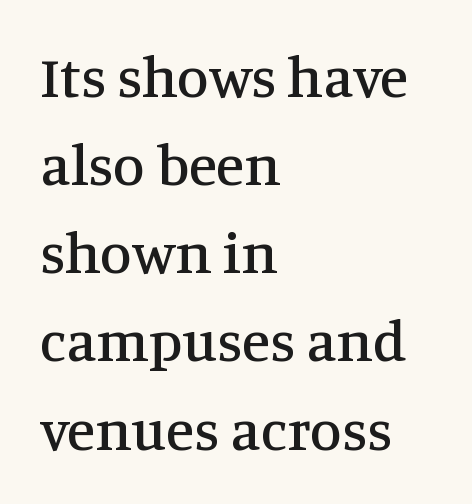
Descenders are the only things crossing below the line. Regular leading. This sample uses an upright cut, with every glyph sitting square on the baseline. The letterforms sit shoulder to shoulder at normal distance.
